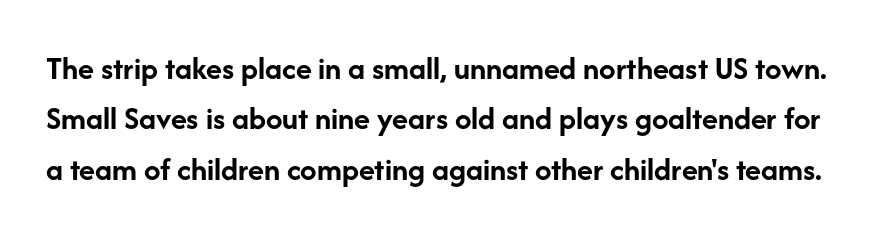
A typesetter would call this zero additional tracking. Character widths vary here, with narrow letters taking less room than wide ones. Every character sits straight up, as roman type does. Set as a true bold cut, around the 700 mark. This sample uses a sans-serif face. The leading is moderate, giving the passage an even texture.
